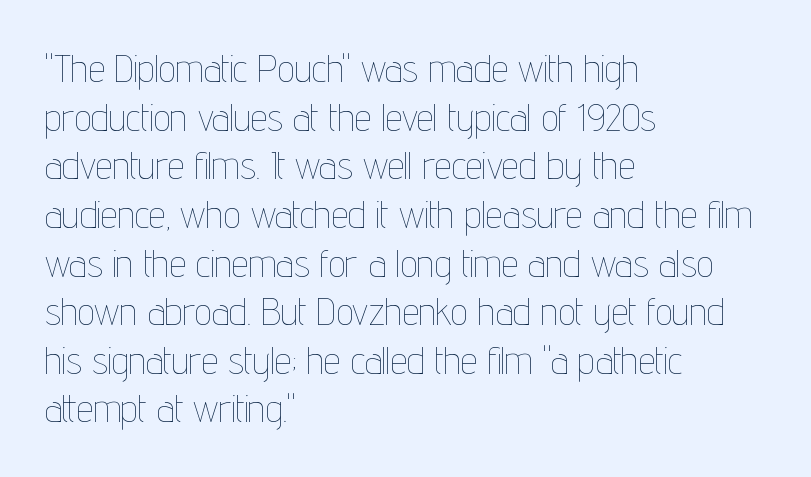
Style check: upright. Letters have the restrained weight of plain body copy at most. Honestly, the letter spacing is just normal — you wouldn't notice it. The lines in this sample share a left origin and differ only in where they stop. The letters advance in unequal steps, a hallmark of proportional type.
